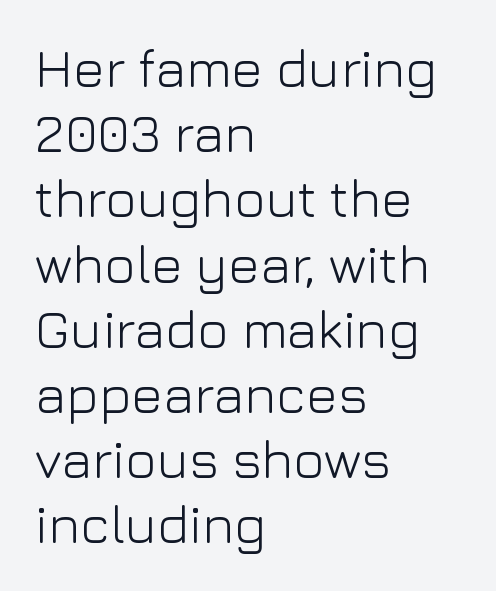
Q: Is the text bold? A: No.
Q: Is the text italic (slanted)? A: No, it is upright.
Q: Is the typeface a serif or a sans-serif typeface? A: Sans-serif.
Q: Is the text underlined? A: No.
Q: How is the paragraph aligned? A: Left-aligned.
Q: Is the spacing between letters normal or unusually wide? A: Normal.
Q: Width (condensed, normal, or wide)? A: Normal.
Q: Stroke contrast? A: Low.
Q: x-height? A: Medium.
Q: Monospaced? A: No.
